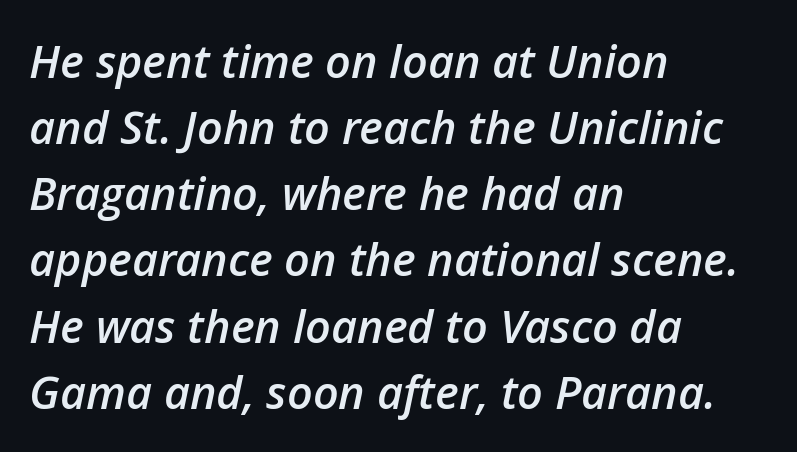
Q: Is the text bold? A: Semi-bold.
Q: Is the text italic (slanted)? A: Yes, it leans right by about 12 degrees.
Q: Is the text underlined? A: No.
Q: How is the paragraph aligned? A: Left-aligned.
Q: Is the spacing between letters normal or unusually wide? A: Normal.
Q: Is the spacing between lines tight, normal or loose? A: Normal.
Q: Width (condensed, normal, or wide)? A: Normal.
Q: Stroke contrast? A: Low.
Q: x-height? A: Medium.
Q: Monospaced? A: No.
